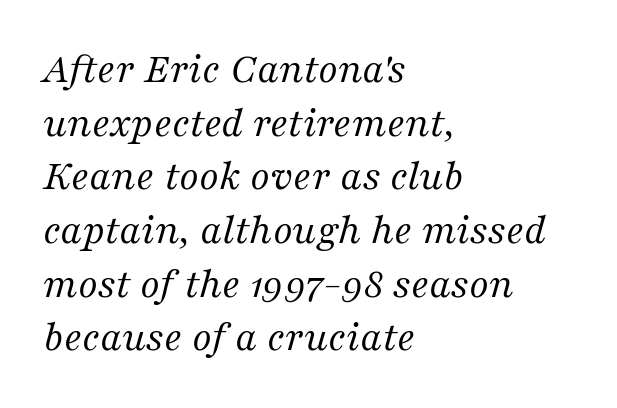
Q: Is the text bold? A: No.
Q: Is the text italic (slanted)? A: Yes, it leans right by about 16 degrees.
Q: Is the typeface a serif or a sans-serif typeface? A: Serif.
Q: Is the text underlined? A: No.
Q: How is the paragraph aligned? A: Left-aligned.
Q: Is the spacing between letters normal or unusually wide? A: Normal.
Q: Width (condensed, normal, or wide)? A: Normal.
Q: Stroke contrast? A: Medium.
Q: x-height? A: Medium.
Q: Monospaced? A: No.
